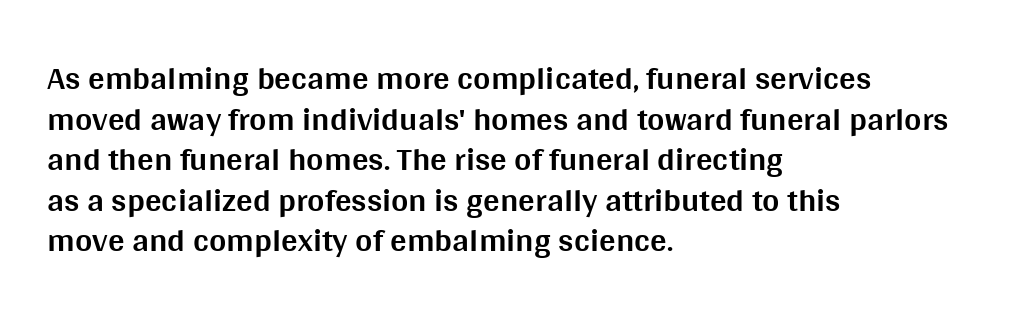
Check under the words: just untouched page. Each letter's strokes conclude bluntly, with no projecting serifs. You can tell it's not italic because the verticals are truly vertical. Set as a true bold cut, around the 700 mark. Note the varied advance widths — an 'i' is clearly narrower than an 'm'.
